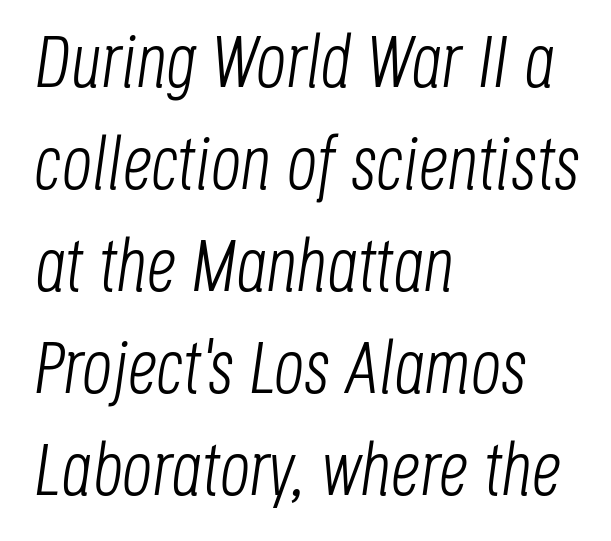
Q: Is the text bold? A: No.
Q: Is the text italic (slanted)? A: Yes, it leans right by about 8 degrees.
Q: Is the text underlined? A: No.
Q: How is the paragraph aligned? A: Left-aligned.
Q: Is the spacing between letters normal or unusually wide? A: Normal.
Q: Is the spacing between lines tight, normal or loose? A: Normal.
Q: Width (condensed, normal, or wide)? A: Condensed.
Q: Stroke contrast? A: Low.
Q: x-height? A: Large.
Q: Monospaced? A: No.
